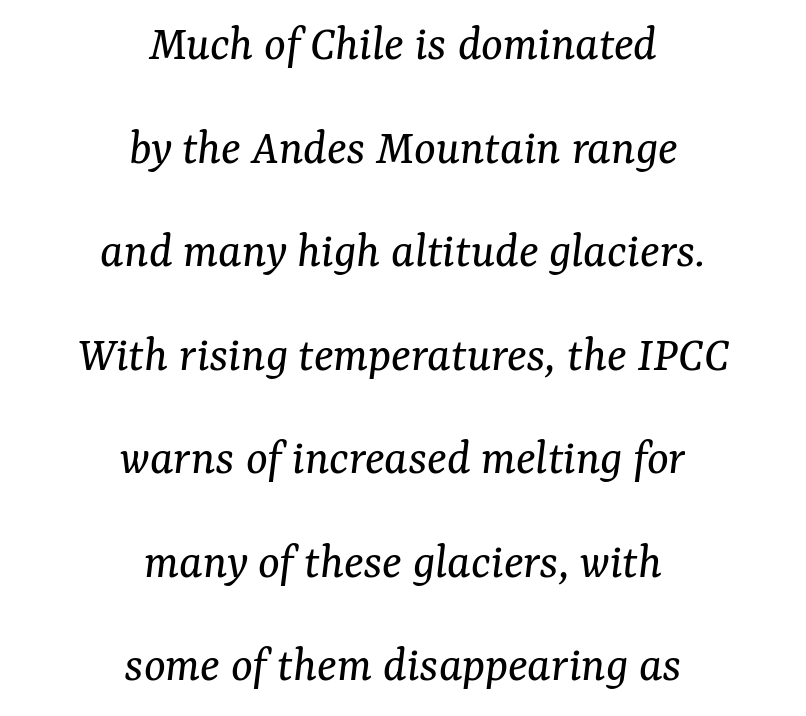
{"serif": "yes", "italic": "yes", "lean": "right", "slant_degrees": 7, "bold": "no", "weight": "regular", "width": "normal", "stroke_contrast": "medium", "x_height": "medium", "monospaced": "no", "underline": "no", "align": "center", "line_spacing": "loose", "line_spacing_ratio": 2.03, "letter_spacing": "normal", "letter_spacing_em": 0.0, "glyph_px": 51}
